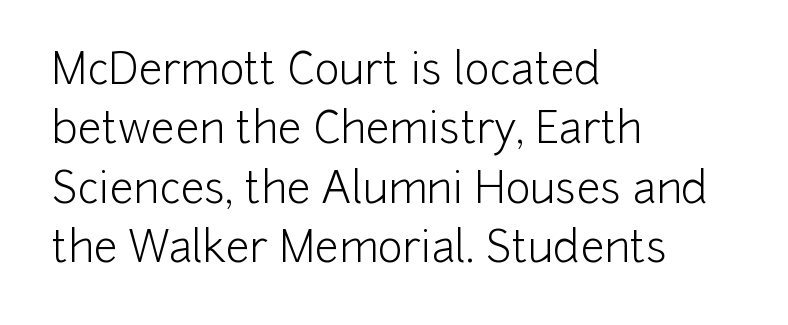
{"serif": "no", "italic": "no", "bold": "no", "weight": "light", "width": "normal", "stroke_contrast": "low", "x_height": "medium", "monospaced": "no", "underline": "no", "align": "left", "line_spacing": "normal", "line_spacing_ratio": 1.38, "letter_spacing": "normal", "letter_spacing_em": 0.0, "glyph_px": 43}
